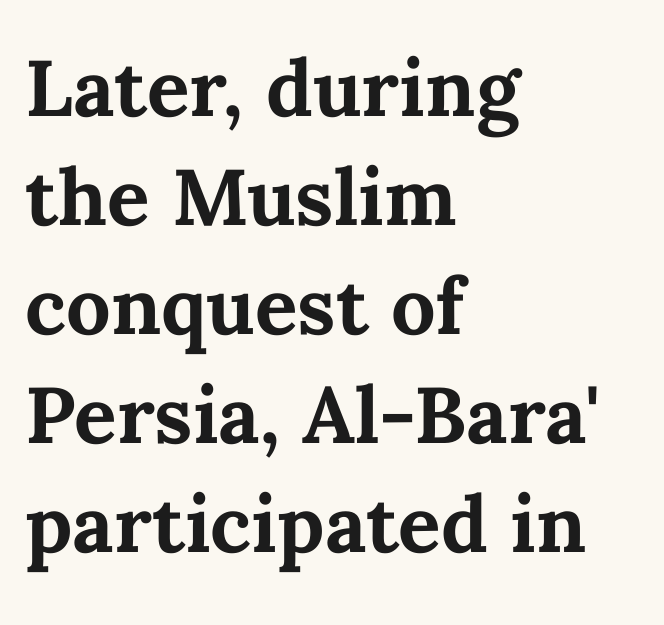
The passage shown is typed in a proportional face where columns would drift. Nobody drew a line under any word here. Baseline-to-baseline distance is the conventional proportion of letter height. Typeset ragged right — the left edge is the straight one.
